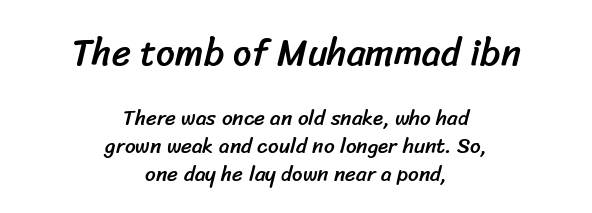
Q: Is the typeface a serif or a sans-serif typeface? A: Sans-serif.
Q: Is the text underlined? A: No.
Q: How is the paragraph aligned? A: Centered.
Q: Is the spacing between letters normal or unusually wide? A: Normal.
Q: Is the spacing between lines tight, normal or loose? A: Normal.
Q: Which block of text is set in a larger size, the first (top) or the second (bottom)? A: The first (top) one.
Q: Width (condensed, normal, or wide)? A: Normal.
Q: Stroke contrast? A: Low.
Q: x-height? A: Medium.
Q: Monospaced? A: No.
